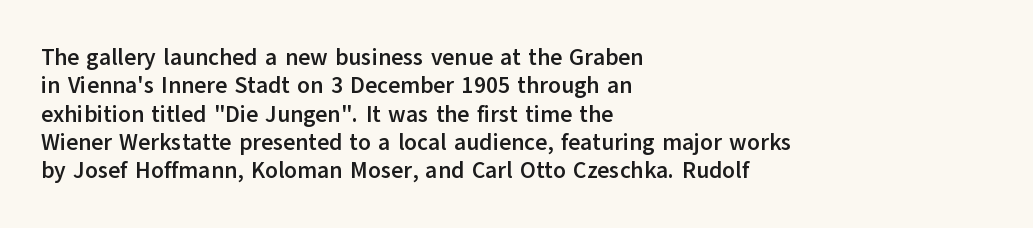
Q: Is the text bold? A: Yes.
Q: Is the text italic (slanted)? A: No, it is upright.
Q: Is the text underlined? A: No.
Q: How is the paragraph aligned? A: Left-aligned.
Q: Is the spacing between letters normal or unusually wide? A: Normal.
